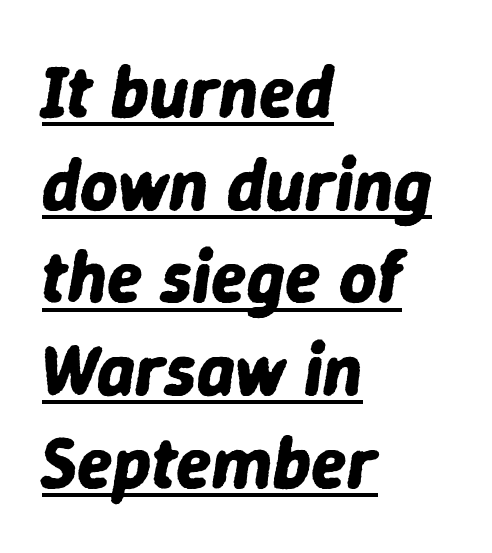
{"italic": "yes", "lean": "right", "slant_degrees": 9, "bold": "yes", "weight": "bold", "width": "normal", "stroke_contrast": "low", "x_height": "medium", "monospaced": "no", "underline": "yes", "align": "left", "line_spacing": "normal", "line_spacing_ratio": 1.27, "letter_spacing": "normal", "letter_spacing_em": 0.0, "glyph_px": 73}
